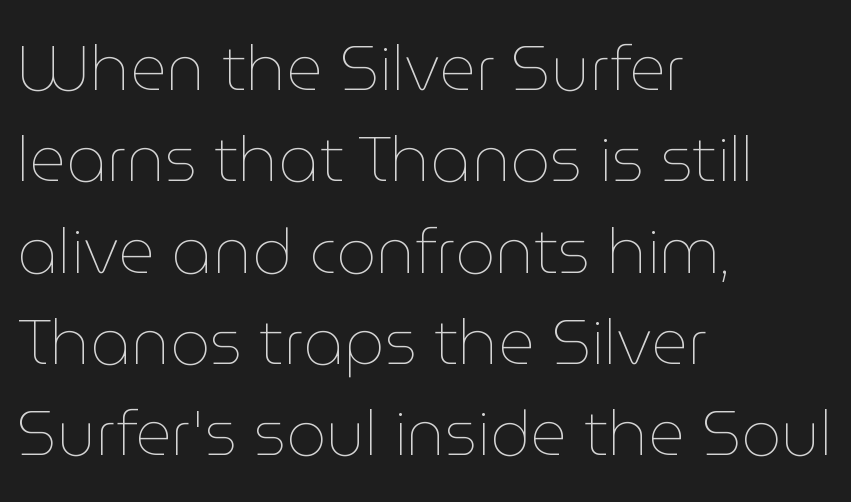
Q: Is the text bold? A: No.
Q: Is the text italic (slanted)? A: No, it is upright.
Q: Is the text underlined? A: No.
Q: How is the paragraph aligned? A: Left-aligned.
Q: Is the spacing between letters normal or unusually wide? A: Normal.
Q: Is the spacing between lines tight, normal or loose? A: Normal.
Q: Width (condensed, normal, or wide)? A: Normal.
Q: Stroke contrast? A: Low.
Q: x-height? A: Medium.
Q: Monospaced? A: No.
